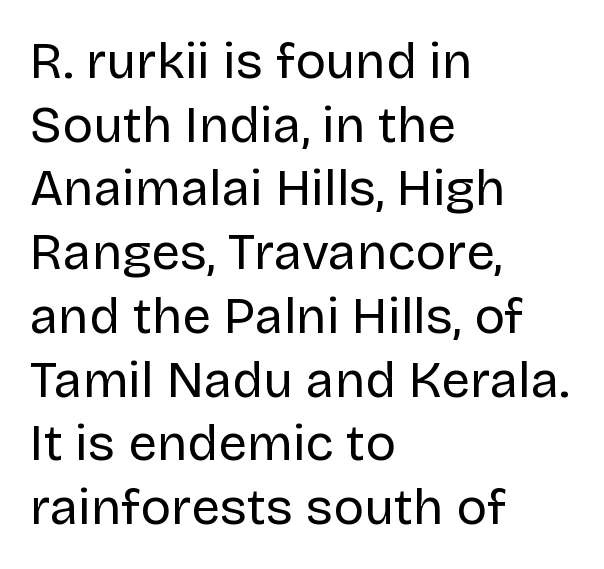
Does the lettering tilt? It doesn't — this is upright. You could not count columns in this text — the font is proportionally spaced. Bare-footed words on every line. One glance says typical: line gaps are just what's usual. Type style note: lacks serifs. Is the letter spacing exaggerated? No — it looks like the ordinary default.
